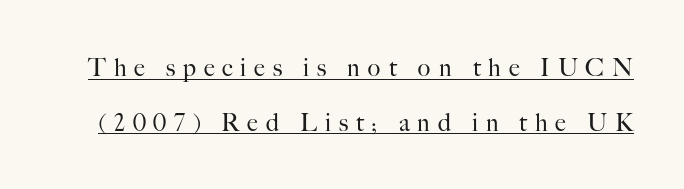
Glyph-to-glyph distance is far greater than everyday printed text. Underlined type. Reading down the column, the eye jumps a long way to each next line. Caption: face not bold, strokes unweighted.
